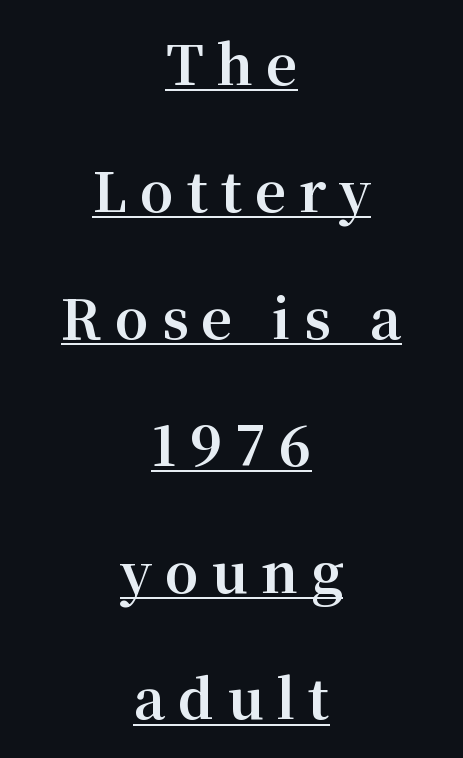
The image shows 54 px bold serif type, upright; set centered, loose line spacing (2.35x), unusually wide letter spacing (+0.24 em), underlined; medium stroke contrast and a medium x-height.
